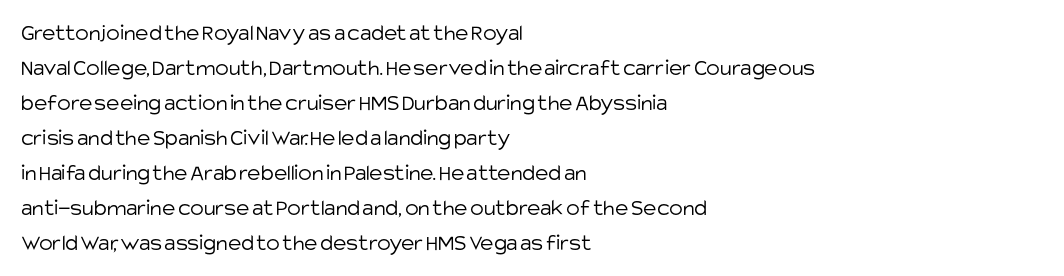
{"italic": "no", "bold": "no", "underline": "no", "align": "left", "line_spacing": "normal", "line_spacing_ratio": 1.52, "letter_spacing": "normal", "letter_spacing_em": 0.0, "glyph_px": 23}
